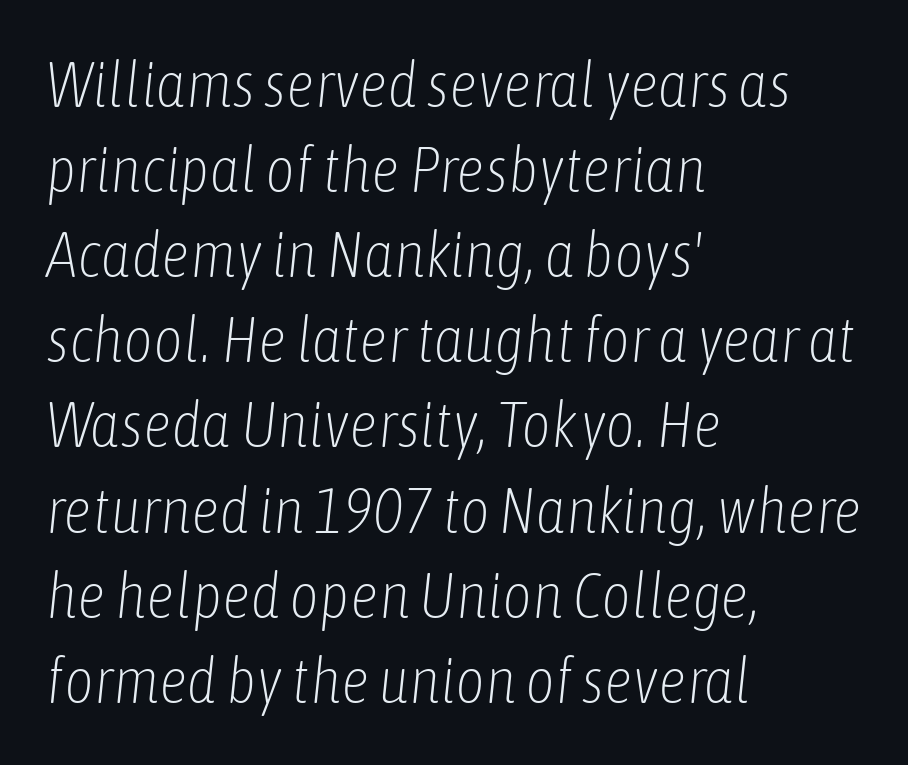
The image shows 64 px light, condensed type, italic (leaning right); set left-aligned, normal line spacing (1.33x), normal letter spacing, not underlined; low stroke contrast and a medium x-height.
